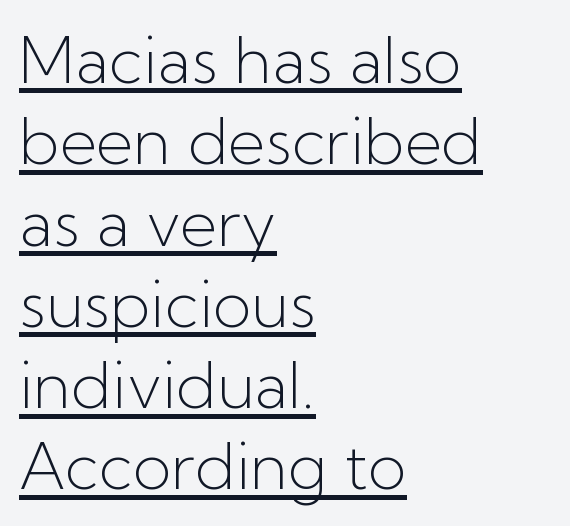
Weight: in the light-to-regular range. The block of text has a typical density, with ordinary space between rows. The designer went with a sans here, leaving each stem footless. The specimen includes a rule beneath the text block's lines.
